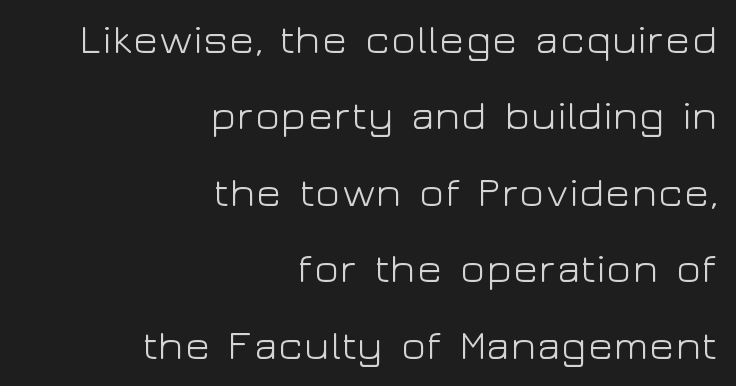
Observe the absence of serifs on each vertical stroke in this sample. Think standard paragraph weight, or any step lighter than that. Every row of glyphs terminates at an identical x-position on the right. When letters stand straight like this, we call the style roman or upright. You could not count columns in this text — the font is proportionally spaced.
